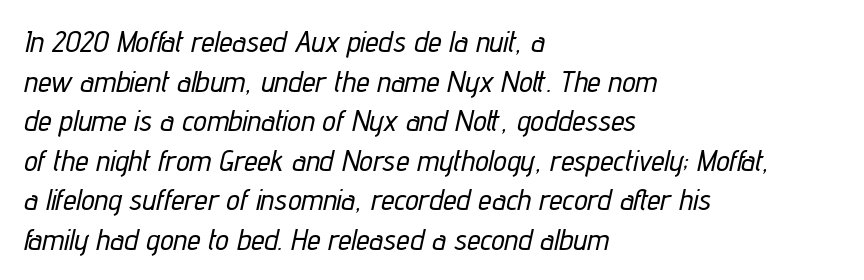
{"italic": "yes", "lean": "right", "slant_degrees": 12, "width": "condensed", "stroke_contrast": "low", "x_height": "medium", "monospaced": "no", "underline": "no", "align": "left", "line_spacing": "normal", "line_spacing_ratio": 1.32, "letter_spacing": "normal", "letter_spacing_em": 0.0, "glyph_px": 30}
